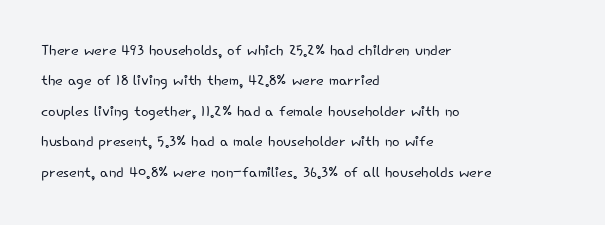
{"italic": "no", "bold": "no", "underline": "no", "align": "left", "line_spacing": "normal", "line_spacing_ratio": 1.52, "letter_spacing": "normal", "letter_spacing_em": 0.0, "glyph_px": 20}
